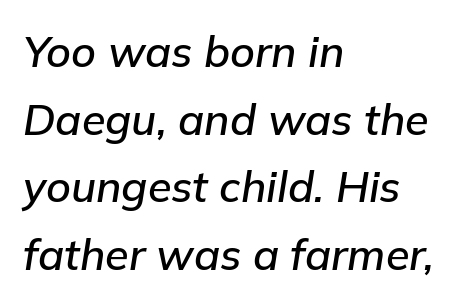
{"italic": "yes", "lean": "right", "slant_degrees": 9, "width": "normal", "stroke_contrast": "low", "x_height": "medium", "monospaced": "no", "underline": "no", "align": "left", "line_spacing": "normal", "line_spacing_ratio": 1.57, "letter_spacing": "normal", "letter_spacing_em": 0.0, "glyph_px": 43}
